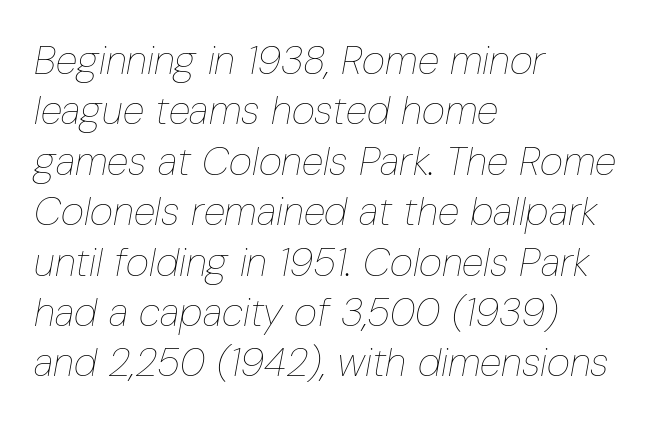
{"italic": "yes", "lean": "right", "slant_degrees": 10, "bold": "no", "weight": "thin", "width": "condensed", "stroke_contrast": "low", "x_height": "medium", "monospaced": "no", "underline": "no", "align": "left", "line_spacing": "normal", "line_spacing_ratio": 1.26, "letter_spacing": "normal", "letter_spacing_em": 0.0, "glyph_px": 40}
